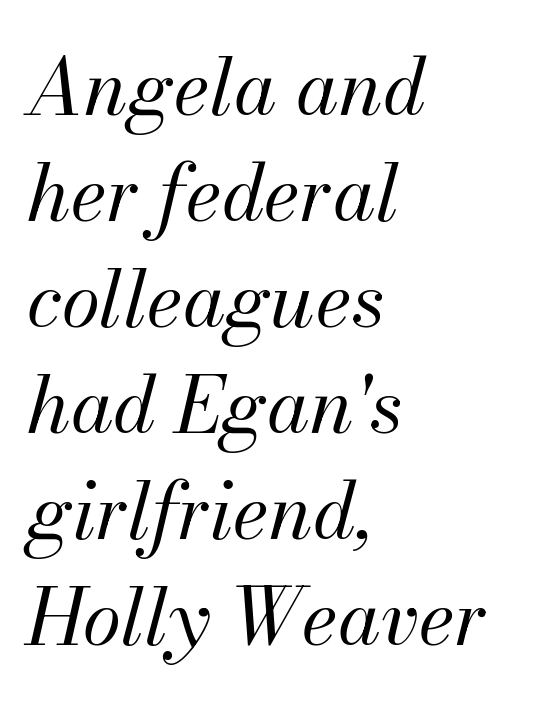
The image shows 78 px regular-weight type, italic (leaning right); set left-aligned, normal line spacing (1.36x), normal letter spacing, not underlined; medium stroke contrast and a small x-height.
